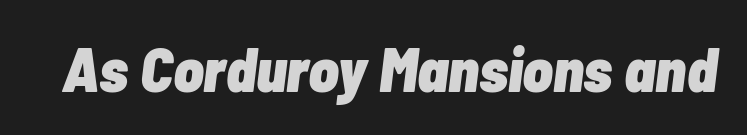
The image shows 62 px heavy, condensed type, italic (leaning right); set normal letter spacing, not underlined; low stroke contrast and a medium x-height.
